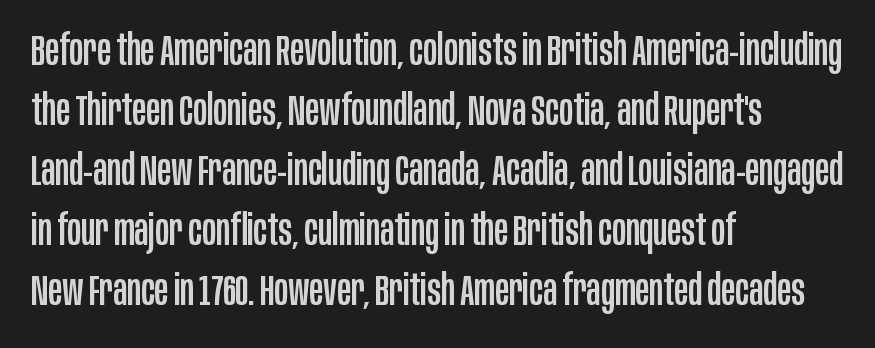
{"serif": "no", "italic": "no", "width": "condensed", "stroke_contrast": "low", "x_height": "large", "monospaced": "no", "underline": "no", "align": "left", "line_spacing": "normal", "line_spacing_ratio": 1.43, "letter_spacing": "normal", "letter_spacing_em": 0.0, "glyph_px": 42}
